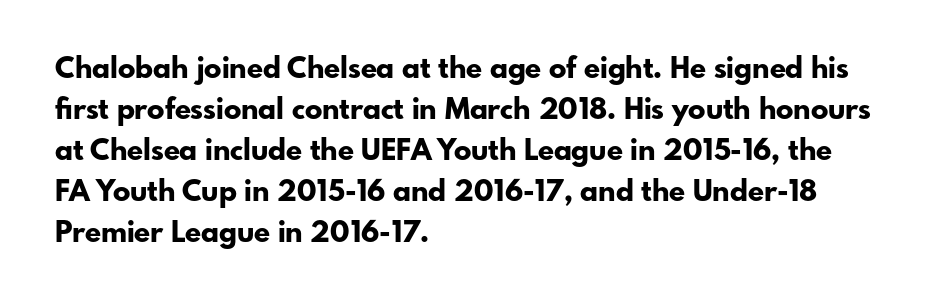
Q: Is the text bold? A: Yes.
Q: Is the text italic (slanted)? A: No, it is upright.
Q: Is the typeface a serif or a sans-serif typeface? A: Sans-serif.
Q: Is the text underlined? A: No.
Q: How is the paragraph aligned? A: Left-aligned.
Q: Is the spacing between letters normal or unusually wide? A: Normal.
Q: Is the spacing between lines tight, normal or loose? A: Normal.
Q: Width (condensed, normal, or wide)? A: Normal.
Q: Stroke contrast? A: Low.
Q: x-height? A: Small.
Q: Monospaced? A: No.
